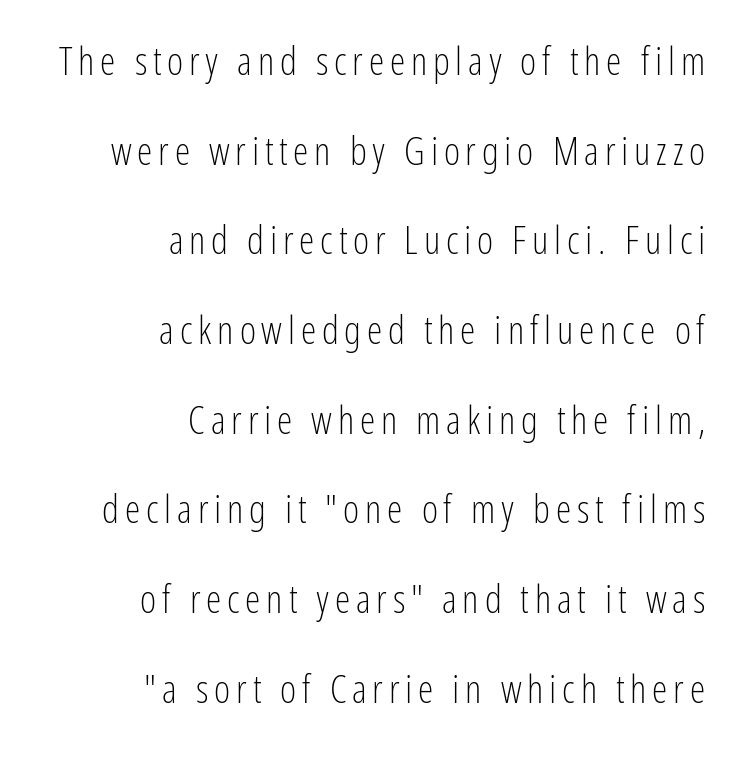
{"serif": "no", "italic": "no", "bold": "no", "weight": "light", "width": "condensed", "stroke_contrast": "low", "x_height": "medium", "monospaced": "no", "underline": "no", "align": "right", "line_spacing": "loose", "line_spacing_ratio": 2.3, "glyph_px": 39}
